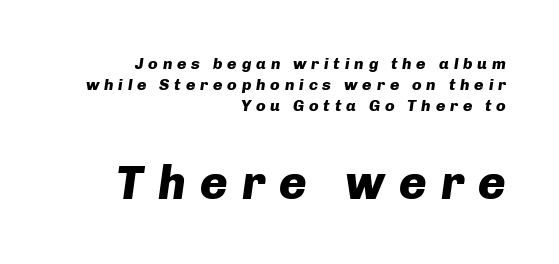
Type without underlining. Varying glyph widths throughout — classic text-font behaviour. Is the type bold? Yes — the strokes are clearly thick and heavy. Someone cranked the tracking dial way up on this one. Observe the lean: these are italic letterforms. The passage shown stacks its lines at a standard gap.
